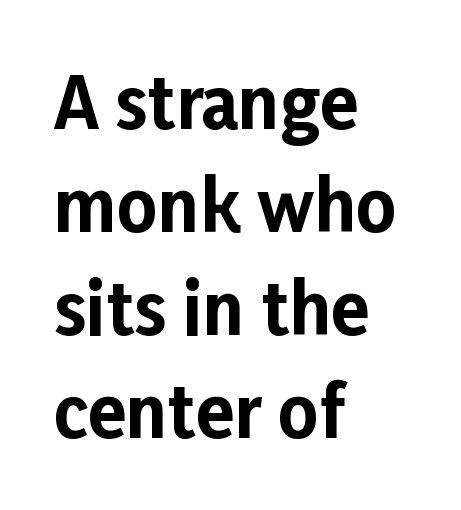
The image shows 70 px bold sans-serif type, upright; set left-aligned, normal line spacing (1.47x), normal letter spacing, not underlined; low stroke contrast and a medium x-height.
